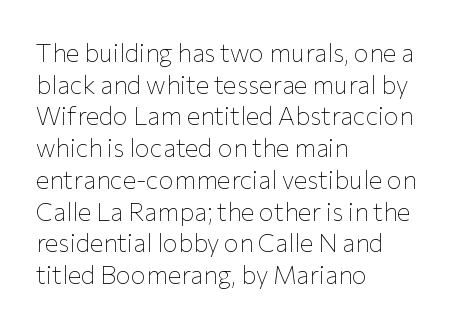
Q: Is the text bold? A: No.
Q: Is the text italic (slanted)? A: No, it is upright.
Q: Is the text underlined? A: No.
Q: How is the paragraph aligned? A: Left-aligned.
Q: Is the spacing between letters normal or unusually wide? A: Normal.
Q: Is the spacing between lines tight, normal or loose? A: Normal.
